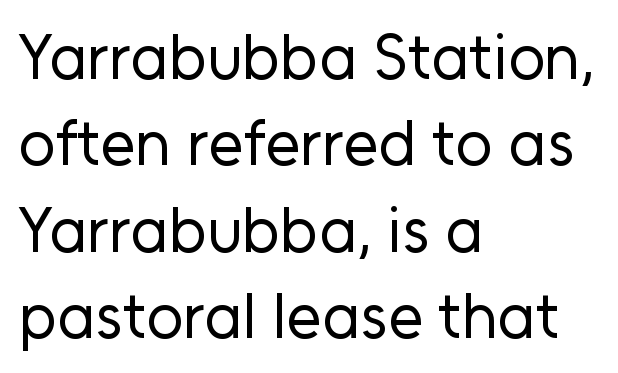
Q: Is the text bold? A: No.
Q: Is the text italic (slanted)? A: No, it is upright.
Q: Is the typeface a serif or a sans-serif typeface? A: Sans-serif.
Q: Is the text underlined? A: No.
Q: How is the paragraph aligned? A: Left-aligned.
Q: Is the spacing between letters normal or unusually wide? A: Normal.
Q: Is the spacing between lines tight, normal or loose? A: Normal.
Q: Width (condensed, normal, or wide)? A: Normal.
Q: Stroke contrast? A: Low.
Q: x-height? A: Medium.
Q: Monospaced? A: No.
